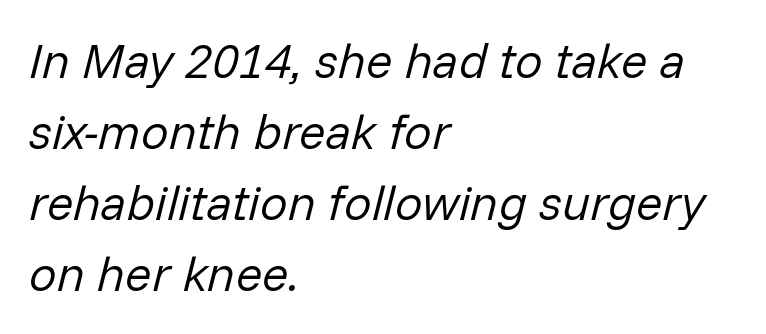
Q: Is the text bold? A: No.
Q: Is the text italic (slanted)? A: Yes, it leans right by about 14 degrees.
Q: Is the text underlined? A: No.
Q: How is the paragraph aligned? A: Left-aligned.
Q: Is the spacing between letters normal or unusually wide? A: Normal.
Q: Is the spacing between lines tight, normal or loose? A: Normal.
Q: Width (condensed, normal, or wide)? A: Normal.
Q: Stroke contrast? A: Low.
Q: x-height? A: Medium.
Q: Monospaced? A: No.
